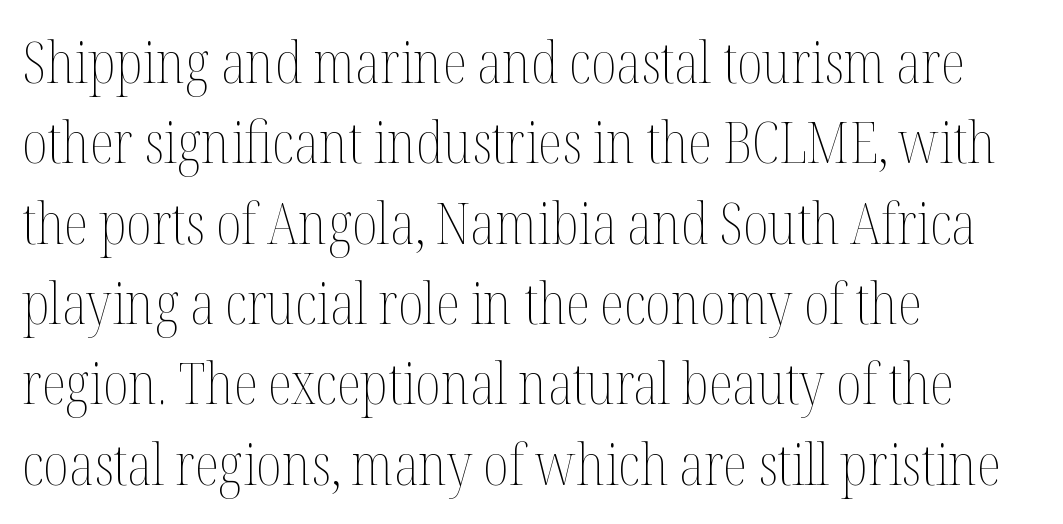
{"italic": "no", "bold": "no", "weight": "thin", "width": "condensed", "stroke_contrast": "medium", "x_height": "medium", "monospaced": "no", "underline": "no", "align": "left", "line_spacing": "normal", "line_spacing_ratio": 1.41, "letter_spacing": "normal", "letter_spacing_em": 0.0, "glyph_px": 57}
